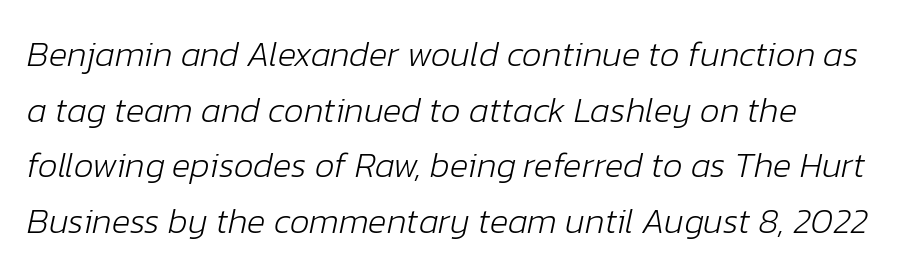
Q: Is the text bold? A: No.
Q: Is the text italic (slanted)? A: Yes, it leans right by about 12 degrees.
Q: Is the text underlined? A: No.
Q: Is the spacing between letters normal or unusually wide? A: Normal.
Q: Is the spacing between lines tight, normal or loose? A: Normal.
Q: Width (condensed, normal, or wide)? A: Normal.
Q: Stroke contrast? A: Low.
Q: x-height? A: Medium.
Q: Monospaced? A: No.
